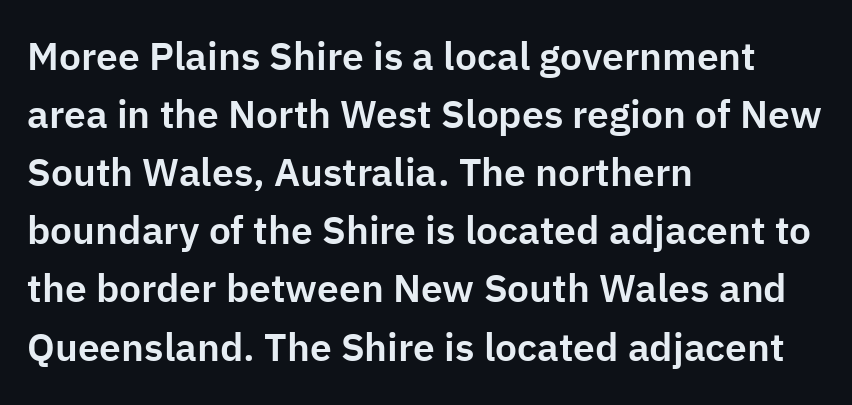
{"serif": "no", "italic": "no", "width": "normal", "stroke_contrast": "low", "x_height": "medium", "monospaced": "no", "underline": "no", "align": "left", "line_spacing": "normal", "line_spacing_ratio": 1.49, "letter_spacing": "normal", "letter_spacing_em": 0.0, "glyph_px": 39}
